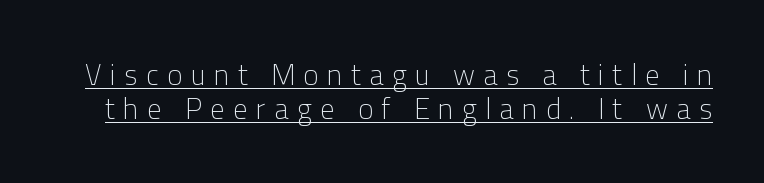
{"serif": "no", "italic": "no", "bold": "no", "weight": "light", "width": "normal", "stroke_contrast": "low", "x_height": "medium", "monospaced": "no", "underline": "yes", "line_spacing_ratio": 1.17, "letter_spacing": "wide", "letter_spacing_em": 0.29, "glyph_px": 29}
